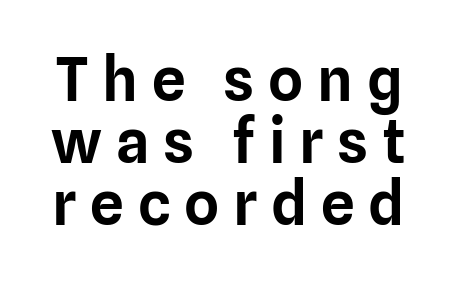
Is this a fixed-width face? No — the glyphs have proportional, varying widths. Each new line begins almost immediately beneath the previous one. The horizontal fit of the characters is loose and conspicuously gappy. No word sits above an underline. The lettering holds an erect, upright posture throughout. Look at the bottom of the vertical strokes: they stop flat, with no serifs.
